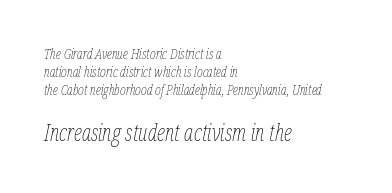
The passage shown begins with its smaller block and ends with its larger one. There is no visible air inserted between adjacent glyphs. A quiet, ordinary-to-light weight characterises the typeface. Slant detected: the letters are inclined.
